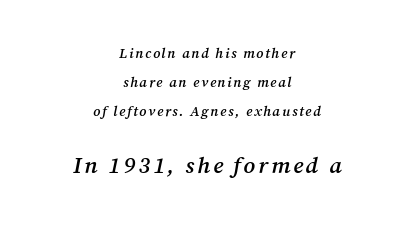
The image shows 23 px text type, italic (leaning right); set centered, loose line spacing (2.08x), not underlined; the second (bottom) block is 1.64x larger.
